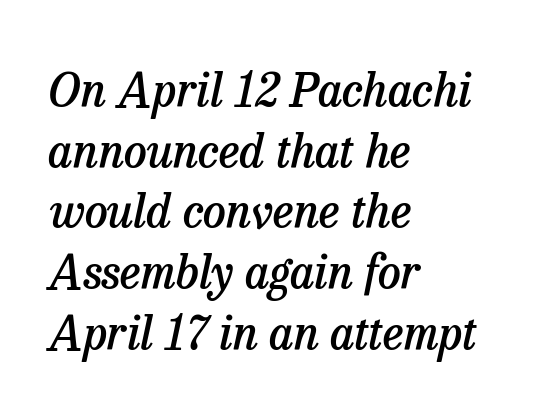
Q: Is the text bold? A: Semi-bold.
Q: Is the text italic (slanted)? A: Yes, it leans right by about 13 degrees.
Q: Is the typeface a serif or a sans-serif typeface? A: Serif.
Q: Is the text underlined? A: No.
Q: How is the paragraph aligned? A: Left-aligned.
Q: Is the spacing between letters normal or unusually wide? A: Normal.
Q: Is the spacing between lines tight, normal or loose? A: Normal.
Q: Width (condensed, normal, or wide)? A: Normal.
Q: Stroke contrast? A: Low.
Q: x-height? A: Medium.
Q: Monospaced? A: No.
